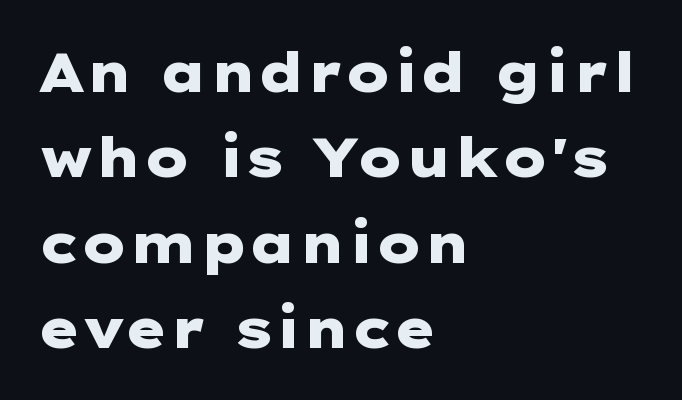
{"serif": "no", "italic": "no", "bold": "yes", "weight": "heavy", "width": "wide", "stroke_contrast": "low", "x_height": "medium", "underline": "no", "align": "left", "line_spacing": "normal", "line_spacing_ratio": 1.58, "letter_spacing": "normal", "letter_spacing_em": 0.0, "glyph_px": 54}
